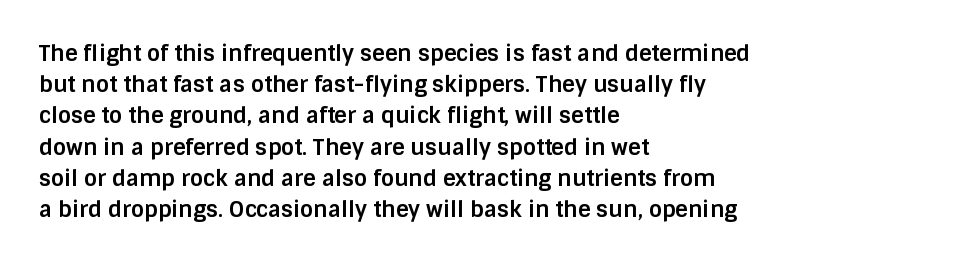
Q: Is the text bold? A: Yes.
Q: Is the text italic (slanted)? A: No, it is upright.
Q: Is the text underlined? A: No.
Q: How is the paragraph aligned? A: Left-aligned.
Q: Is the spacing between letters normal or unusually wide? A: Normal.
Q: Is the spacing between lines tight, normal or loose? A: Normal.
